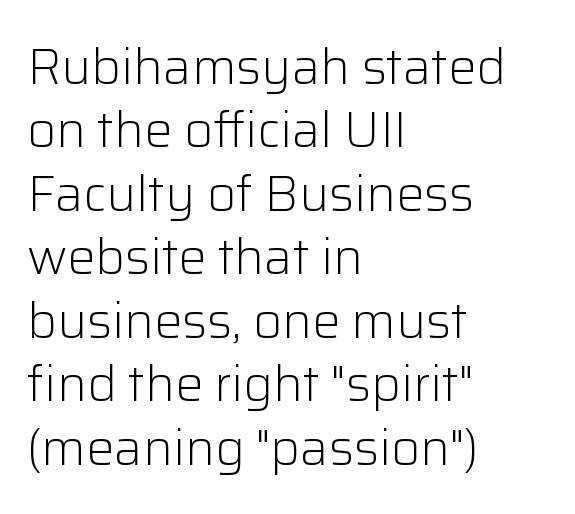
The image shows 50 px light sans-serif type, upright; set left-aligned, normal line spacing (1.27x), normal letter spacing, not underlined; low stroke contrast and a medium x-height.
